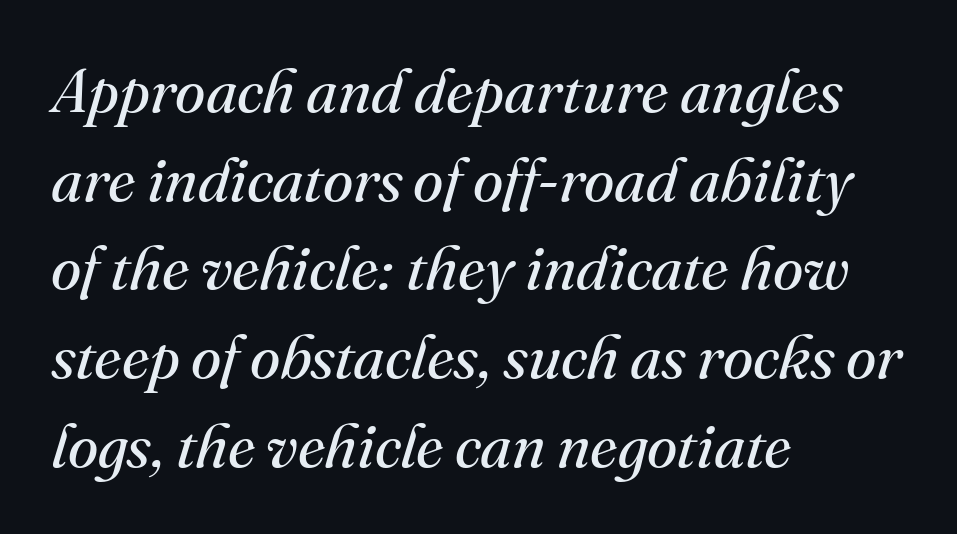
The image shows 62 px regular-weight serif type, italic (leaning right); set left-aligned, normal line spacing (1.43x), normal letter spacing, not underlined; medium stroke contrast and a small x-height.
